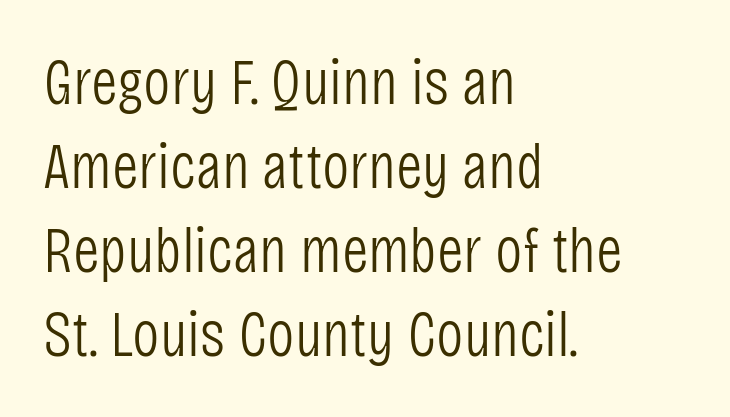
Check the space under the baseline: it is left empty. The type is set solid horizontally, with unmodified tracking. A classic flush-left, rag-right setting is used for this passage. Rendered with straight, roman letterforms. Vertical spacing — default.
